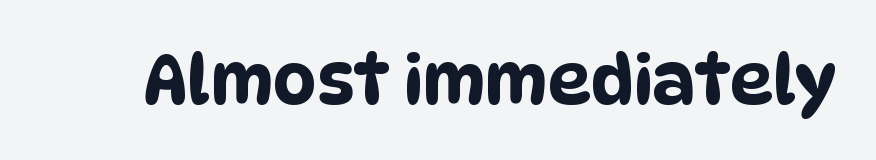
Decoration check: the copy has no underline. Glyph-to-glyph distance matches everyday printed text. Observe the absence of serifs on each vertical stroke in this sample. The face used here is proportionally spaced, like ordinary book or web type.
